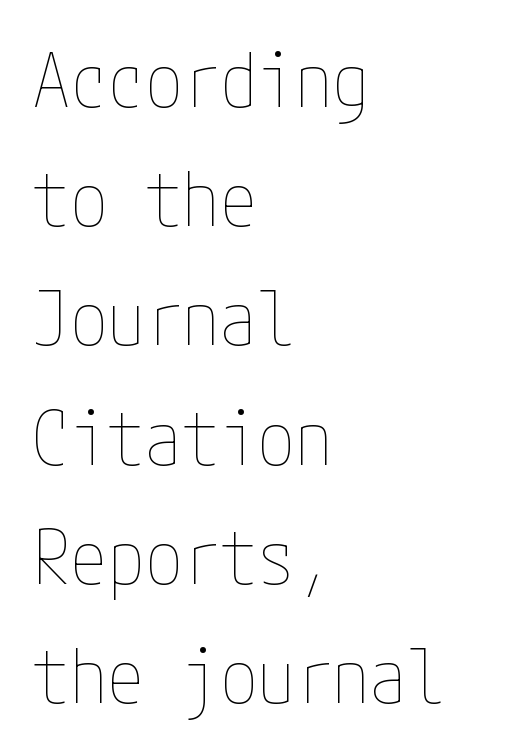
{"italic": "no", "bold": "no", "weight": "thin", "width": "condensed", "stroke_contrast": "low", "x_height": "medium", "underline": "no", "align": "left", "line_spacing": "normal", "line_spacing_ratio": 1.59, "letter_spacing": "normal", "letter_spacing_em": 0.0, "glyph_px": 75}
